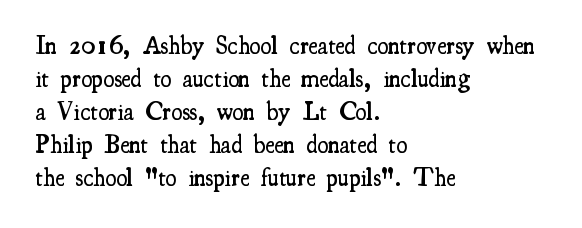
The image shows 25 px text type, upright; set left-aligned, normal line spacing (1.32x), normal letter spacing, not underlined.
